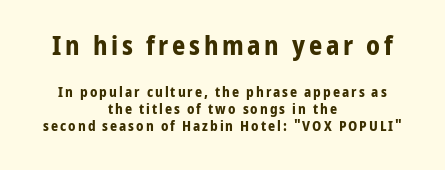
Q: Is the text bold? A: Yes.
Q: Is the text italic (slanted)? A: No, it is upright.
Q: Is the text underlined? A: No.
Q: How is the paragraph aligned? A: Centered.
Q: Which block of text is set in a larger size, the first (top) or the second (bottom)? A: The first (top) one.
